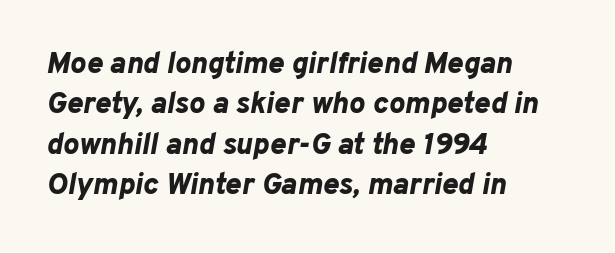
{"italic": "yes", "lean": "right", "slant_degrees": 10, "bold": "yes", "weight": "bold", "width": "normal", "stroke_contrast": "low", "x_height": "medium", "monospaced": "no", "underline": "no", "align": "left", "line_spacing": "normal", "line_spacing_ratio": 1.35, "letter_spacing": "normal", "letter_spacing_em": 0.0, "glyph_px": 30}
